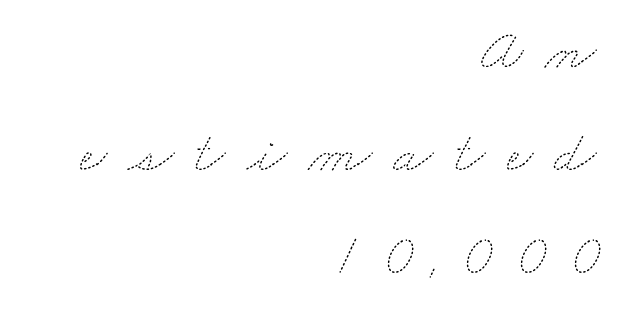
The image shows 59 px thin, wide type; set right-aligned, line spacing 1.75x, unusually wide letter spacing (+0.36 em), not underlined; medium stroke contrast and a small x-height.
